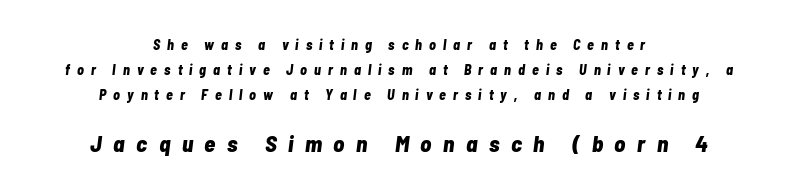
The image shows 23 px bold type, italic (leaning right); set centered, line spacing 1.77x, unusually wide letter spacing (+0.5 em), not underlined; the second (bottom) block is 1.64x larger.
